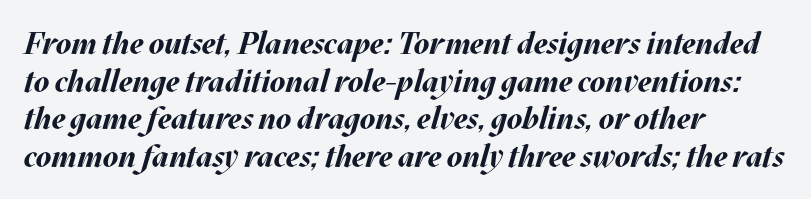
{"italic": "yes", "lean": "right", "slant_degrees": 17, "bold": "yes", "weight": "bold", "width": "normal", "stroke_contrast": "medium", "x_height": "large", "monospaced": "no", "underline": "no", "align": "left", "line_spacing_ratio": 1.21, "letter_spacing": "normal", "letter_spacing_em": 0.0, "glyph_px": 31}
